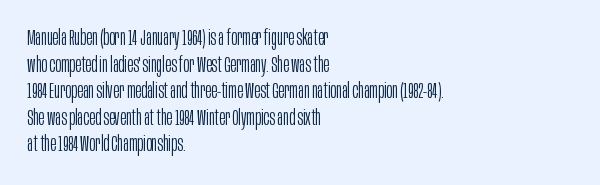
{"italic": "no", "bold": "no", "underline": "no", "align": "left", "line_spacing_ratio": 1.21, "letter_spacing": "normal", "letter_spacing_em": 0.0, "glyph_px": 22}
